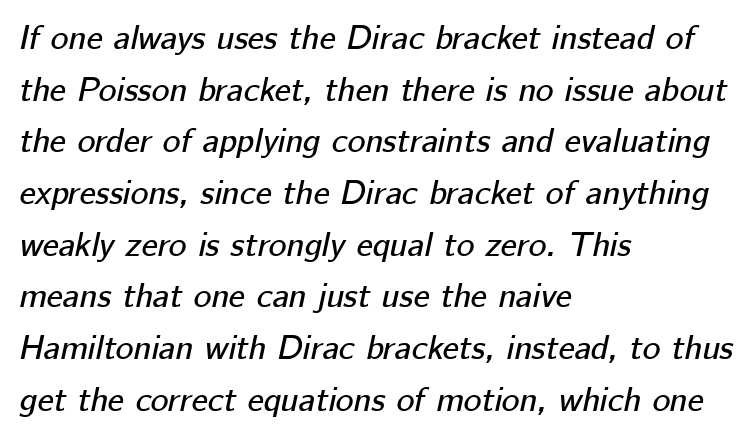
Q: Is the text italic (slanted)? A: Yes, it leans right by about 12 degrees.
Q: Is the text underlined? A: No.
Q: How is the paragraph aligned? A: Left-aligned.
Q: Is the spacing between letters normal or unusually wide? A: Normal.
Q: Is the spacing between lines tight, normal or loose? A: Normal.
Q: Width (condensed, normal, or wide)? A: Normal.
Q: Stroke contrast? A: Low.
Q: x-height? A: Medium.
Q: Monospaced? A: No.
